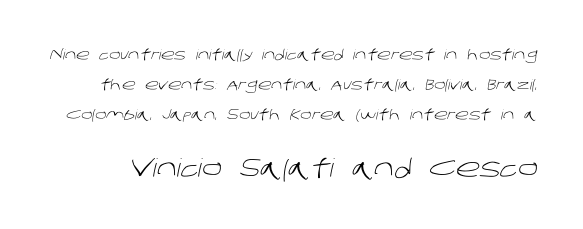
The image shows 25 px text type; set loose line spacing (2.13x), normal letter spacing, not underlined; the second (bottom) block is 1.79x larger.
